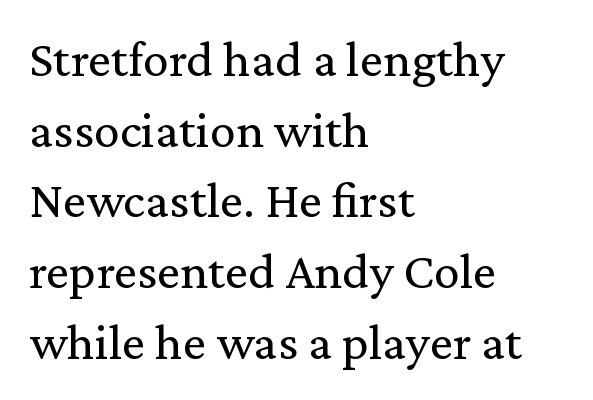
Nothing unusual about the tracking: characters are spaced as the font intends. Letters have the restrained weight of plain body copy at most. If you drew a line through each stem, it would be perfectly vertical. You could not count columns in this text — the font is proportionally spaced.
